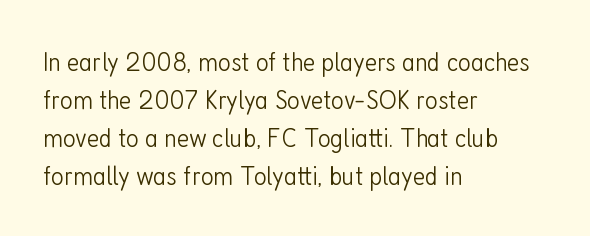
Leading matches the norm, producing a regular column. There is no visible air inserted between adjacent glyphs. When letters stand straight like this, we call the style roman or upright. Character widths vary here, with narrow letters taking less room than wide ones. This reads as an unemphasized weight, regular at the heaviest.
